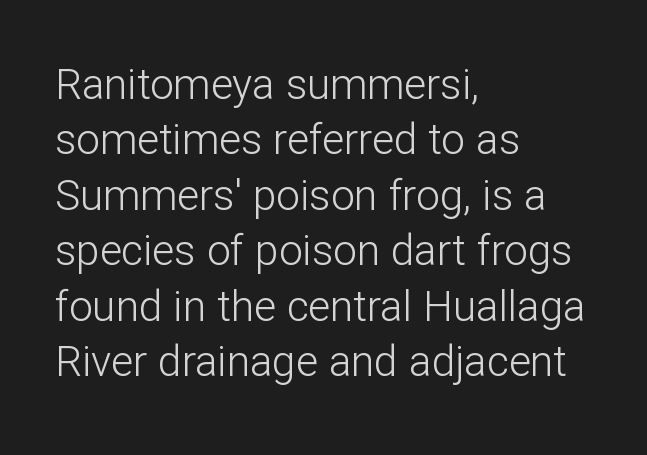
Rendered with straight, roman letterforms. The lines sit at an ordinary, default distance from one another. No word sits above an underline. Compared with typical body copy, the letter spacing here is the same. The weight tops out at a normal text grade.
